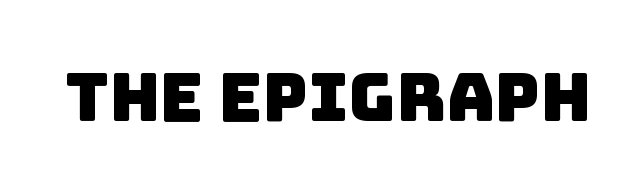
The image shows 67 px sans-serif type; set normal letter spacing, not underlined; low stroke contrast and a large x-height.
